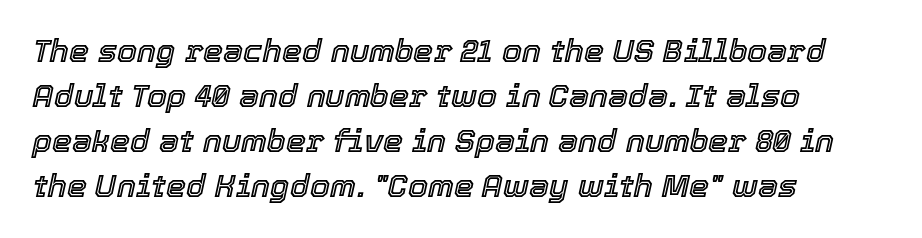
{"italic": "yes", "lean": "right", "slant_degrees": 12, "width": "normal", "x_height": "medium", "monospaced": "no", "underline": "no", "align": "left", "line_spacing": "normal", "line_spacing_ratio": 1.41, "letter_spacing": "normal", "letter_spacing_em": 0.0, "glyph_px": 32}
